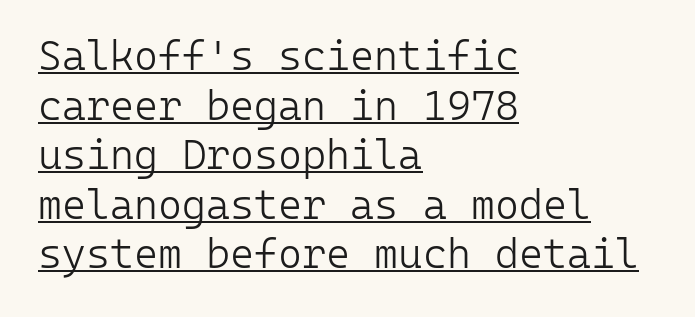
The image shows 41 px light sans-serif type, upright, monospaced; set left-aligned, line spacing 1.21x, normal letter spacing, underlined; low stroke contrast and a medium x-height.
